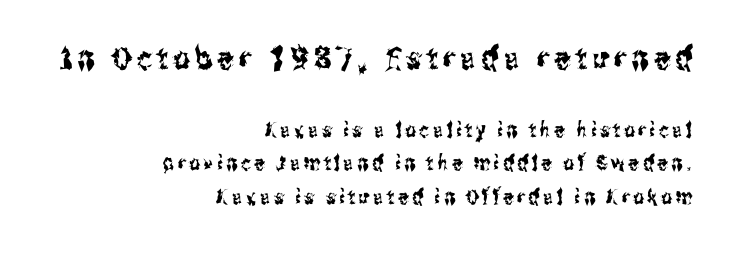
This sample has the flowing, uneven cadence of proportional lettering. Notice how descenders clear the ascenders below comfortably — that's standard leading. A flush-right, rag-left setting is used for this passage. Letters rest on an invisible, unmarked baseline. Top chunk: large. Bottom chunk: small. Letterform terminals end flat and unadorned throughout the passage.
